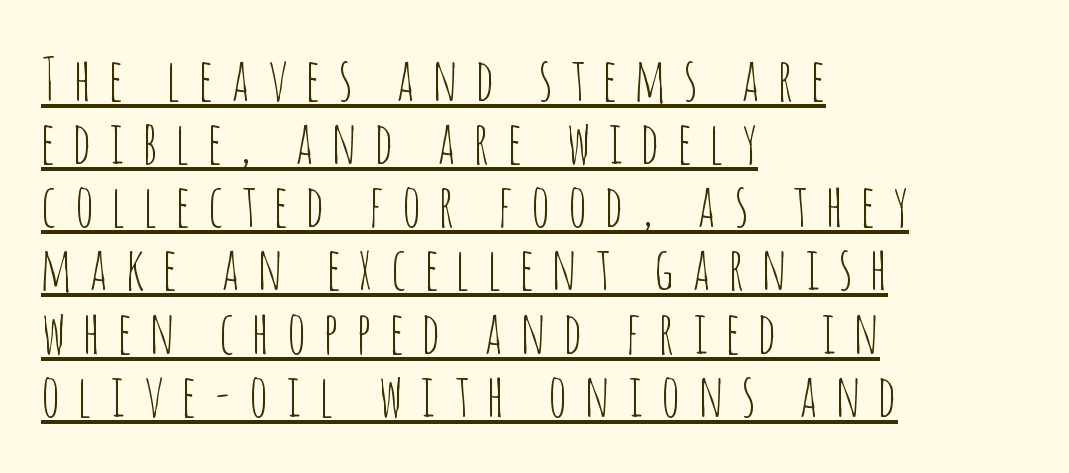
The image shows 59 px thin, condensed sans-serif type, upright; set left-aligned, tight line spacing (1.07x), unusually wide letter spacing (+0.3 em), underlined; low stroke contrast and a large x-height.
